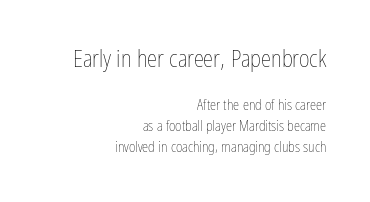
The emphasis by scale lands on block number one, above. Where is the straight margin? On the right. Compared with typical paragraphs, the rows here are spaced about the same. Unmarked baselines from the first word to the last. Unlike italic type, these characters show no tilt at all.
